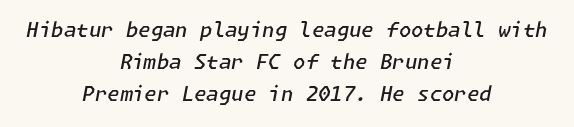
Whoever set this chose a conventional vertical rhythm. Stems and bowls a touch heavier than normal — semibold. Inter-character spacing is left at the font's built-in metrics. Descender tails drop into unmarked territory. In CSS terms this would be text-align: center. Slant detected: the letters are inclined.
